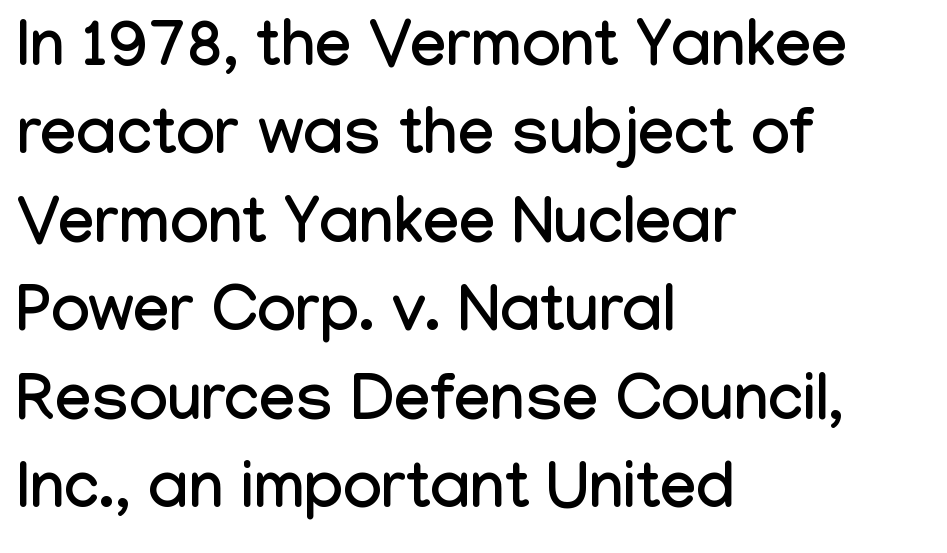
Q: Is the text italic (slanted)? A: No, it is upright.
Q: Is the typeface a serif or a sans-serif typeface? A: Sans-serif.
Q: Is the text underlined? A: No.
Q: How is the paragraph aligned? A: Left-aligned.
Q: Is the spacing between letters normal or unusually wide? A: Normal.
Q: Is the spacing between lines tight, normal or loose? A: Normal.
Q: Width (condensed, normal, or wide)? A: Condensed.
Q: Stroke contrast? A: Low.
Q: x-height? A: Medium.
Q: Monospaced? A: No.
